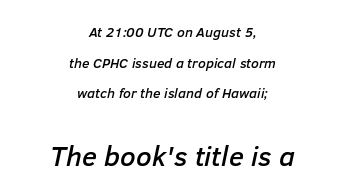
Q: Is the text italic (slanted)? A: Yes, it leans right by about 12 degrees.
Q: Is the text underlined? A: No.
Q: How is the paragraph aligned? A: Centered.
Q: Is the spacing between letters normal or unusually wide? A: Normal.
Q: Is the spacing between lines tight, normal or loose? A: Loose.
Q: Which block of text is set in a larger size, the first (top) or the second (bottom)? A: The second (bottom) one.
Q: Width (condensed, normal, or wide)? A: Normal.
Q: Stroke contrast? A: Low.
Q: x-height? A: Medium.
Q: Monospaced? A: No.
